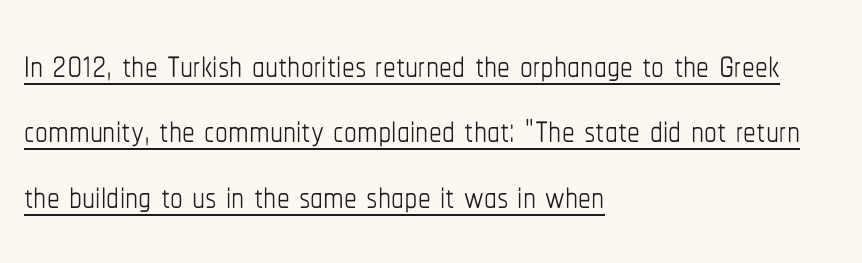
The image shows 51 px thin, condensed type, upright; set left-aligned, normal line spacing (1.28x), normal letter spacing, underlined; low stroke contrast and a medium x-height.
